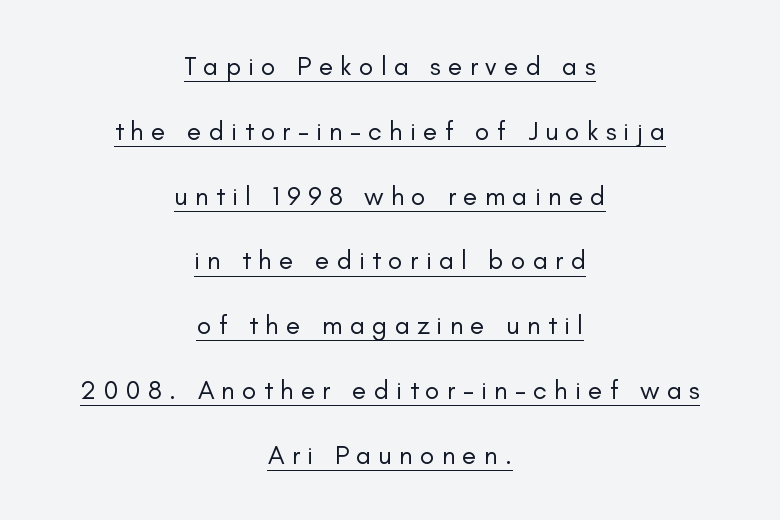
{"italic": "no", "bold": "no", "underline": "yes", "align": "center", "line_spacing": "loose", "line_spacing_ratio": 2.4, "letter_spacing": "wide", "letter_spacing_em": 0.26, "glyph_px": 27}
